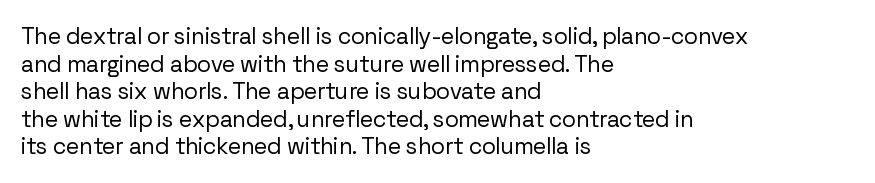
Q: Is the text bold? A: No.
Q: Is the text italic (slanted)? A: No, it is upright.
Q: Is the text underlined? A: No.
Q: How is the paragraph aligned? A: Left-aligned.
Q: Is the spacing between letters normal or unusually wide? A: Normal.
